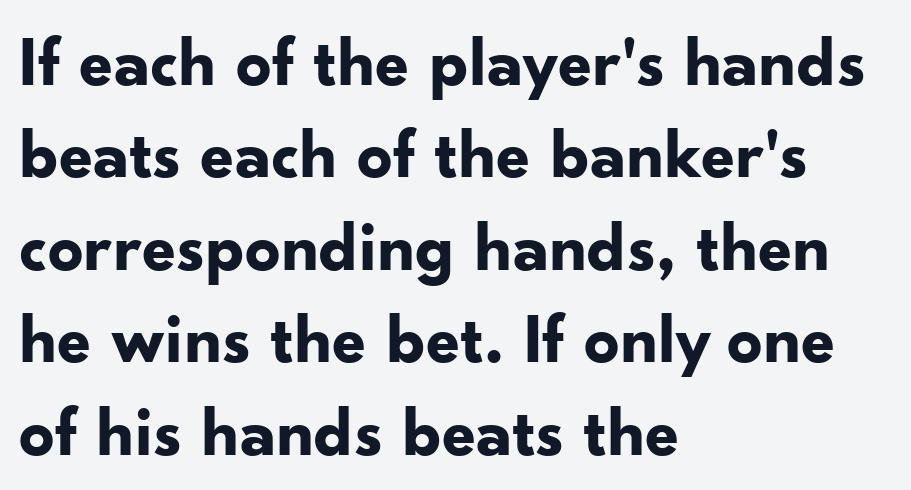
Q: Is the text bold? A: Yes.
Q: Is the text italic (slanted)? A: No, it is upright.
Q: Is the typeface a serif or a sans-serif typeface? A: Sans-serif.
Q: Is the text underlined? A: No.
Q: How is the paragraph aligned? A: Left-aligned.
Q: Is the spacing between letters normal or unusually wide? A: Normal.
Q: Is the spacing between lines tight, normal or loose? A: Normal.
Q: Width (condensed, normal, or wide)? A: Normal.
Q: Stroke contrast? A: Low.
Q: x-height? A: Small.
Q: Monospaced? A: No.
